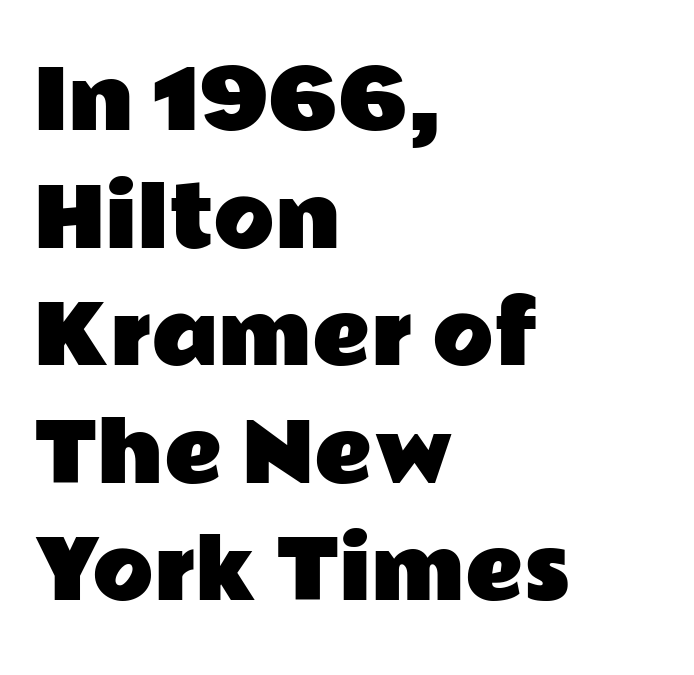
The text block is weighted toward the left margin, trailing off unevenly rightward. The baseline area is clear. Varying glyph widths throughout — classic text-font behaviour. Standard letterfit; no display-style spreading of the glyphs.
